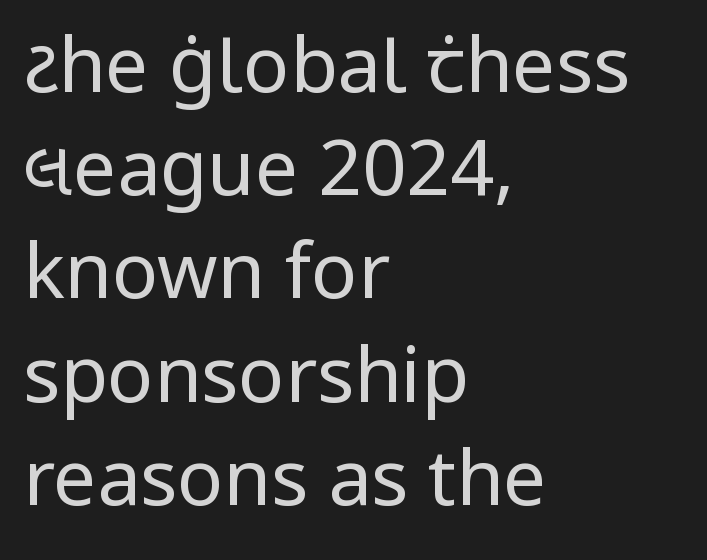
All the whitespace from short lines collects on the right. The rendering uses natural spacing where letterforms have individual widths. The passage shown is typeset with a sans-serif family. Baseline-to-baseline distance is the conventional proportion of letter height. If you drew a line through each stem, it would be perfectly vertical.
